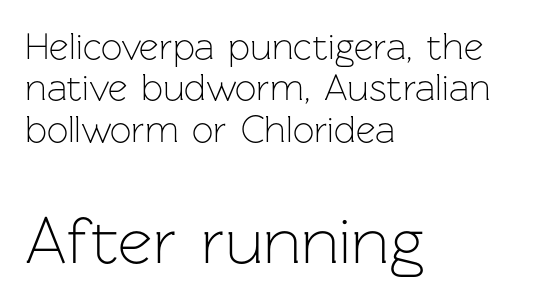
The image shows 67 px light sans-serif type, upright; set left-aligned, tight line spacing (1.09x), normal letter spacing, not underlined; the second (bottom) block is 1.76x larger; low stroke contrast and a medium x-height.
